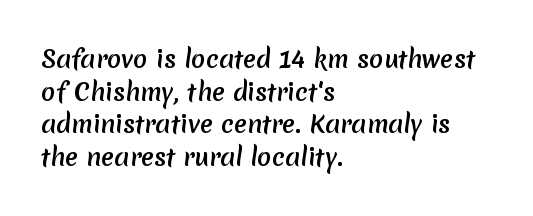
The image shows 24 px bold type; set left-aligned, normal line spacing (1.36x), normal letter spacing, not underlined.
